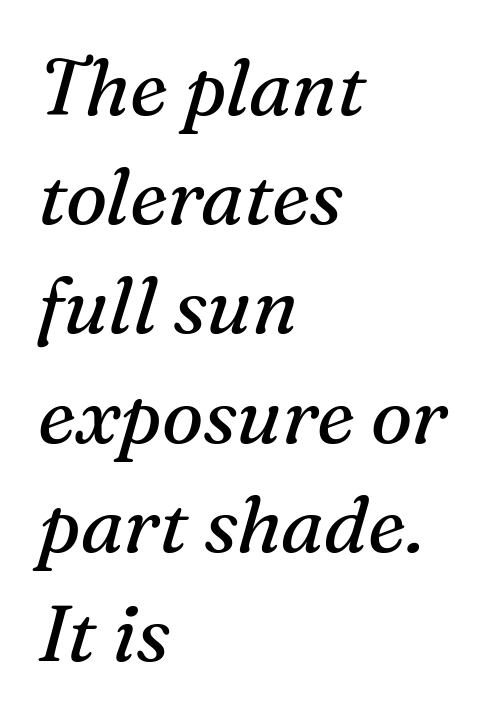
{"serif": "yes", "italic": "yes", "lean": "right", "slant_degrees": 16, "bold": "no", "weight": "regular", "width": "normal", "stroke_contrast": "medium", "x_height": "medium", "monospaced": "no", "underline": "no", "align": "left", "line_spacing": "normal", "line_spacing_ratio": 1.4, "letter_spacing": "normal", "letter_spacing_em": 0.0, "glyph_px": 78}
